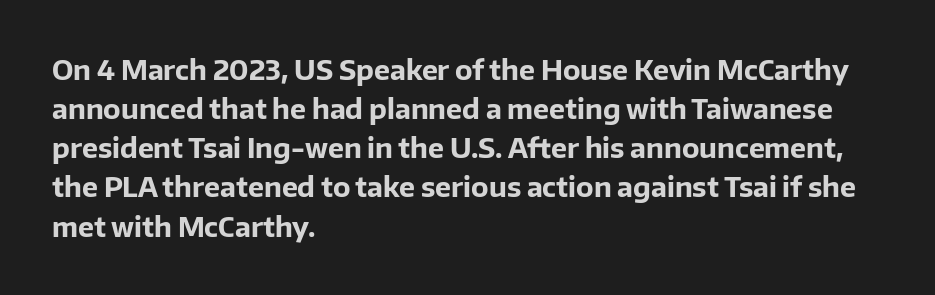
Q: Is the text bold? A: Yes.
Q: Is the text italic (slanted)? A: No, it is upright.
Q: Is the text underlined? A: No.
Q: How is the paragraph aligned? A: Left-aligned.
Q: Is the spacing between letters normal or unusually wide? A: Normal.
Q: Is the spacing between lines tight, normal or loose? A: Normal.
